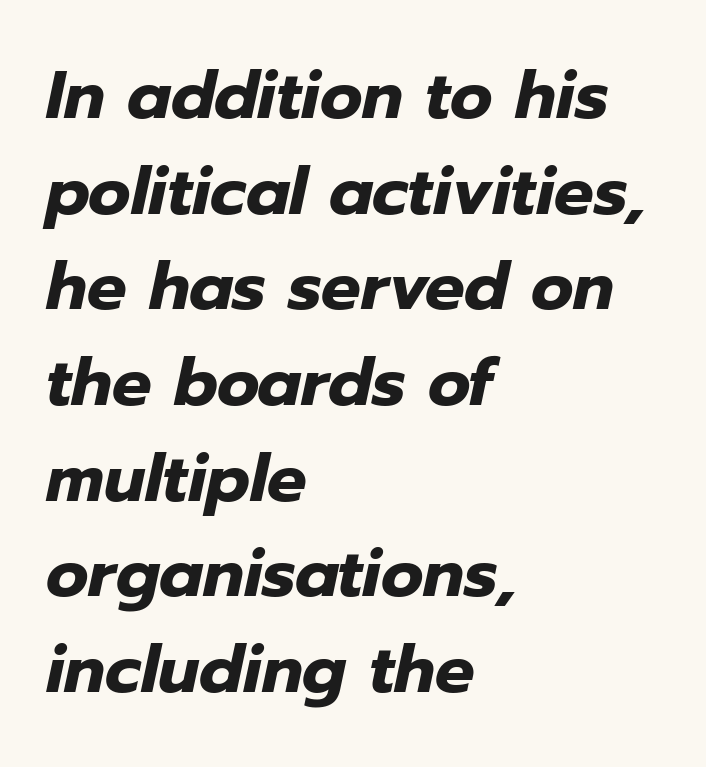
{"italic": "yes", "lean": "right", "slant_degrees": 12, "bold": "yes", "weight": "heavy", "width": "normal", "stroke_contrast": "low", "x_height": "medium", "monospaced": "no", "underline": "no", "align": "left", "line_spacing": "normal", "line_spacing_ratio": 1.45, "letter_spacing": "normal", "letter_spacing_em": 0.0, "glyph_px": 66}
